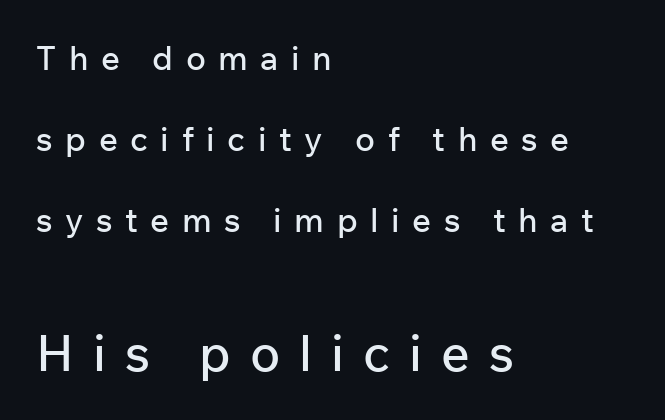
Reading down the column, the eye jumps a long way to each next line. Letterform terminals end flat and unadorned throughout the passage. This rendering uses left alignment, leaving the right contour irregular. The lettering stays uniformly vertical, giving the passage a roman look. Here the designer chose a conventional face with non-uniform glyph widths.
